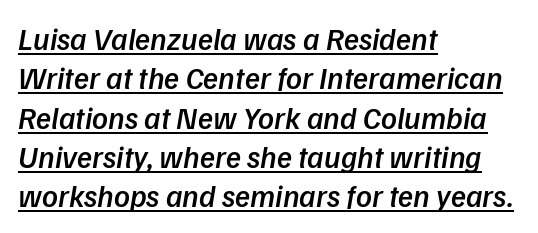
Q: Is the text bold? A: Semi-bold.
Q: Is the typeface a serif or a sans-serif typeface? A: Sans-serif.
Q: Is the text underlined? A: Yes.
Q: How is the paragraph aligned? A: Left-aligned.
Q: Is the spacing between letters normal or unusually wide? A: Normal.
Q: Is the spacing between lines tight, normal or loose? A: Normal.
Q: Width (condensed, normal, or wide)? A: Normal.
Q: Stroke contrast? A: Low.
Q: x-height? A: Medium.
Q: Monospaced? A: No.
